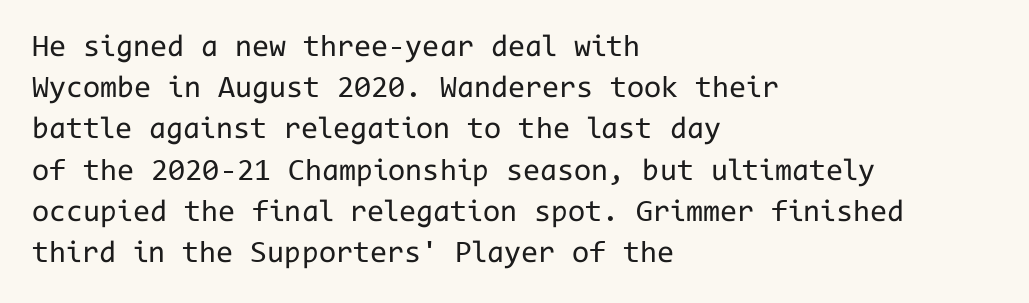
{"serif": "no", "italic": "no", "bold": "no", "weight": "regular", "width": "normal", "stroke_contrast": "low", "x_height": "medium", "monospaced": "yes", "underline": "no", "align": "left", "line_spacing": "normal", "line_spacing_ratio": 1.33, "letter_spacing": "normal", "letter_spacing_em": 0.0, "glyph_px": 31}
